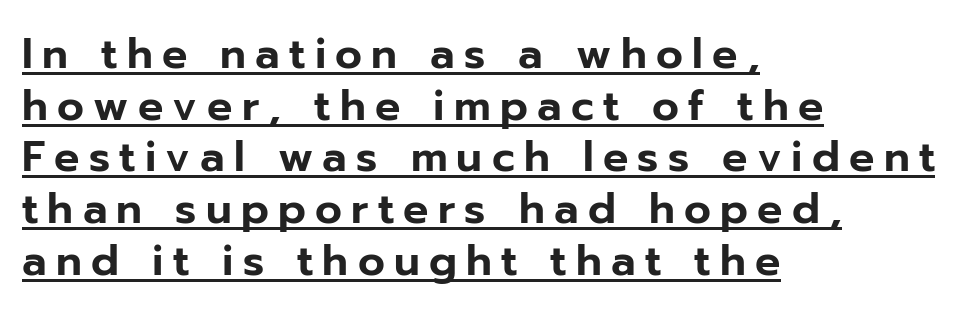
{"serif": "no", "italic": "no", "width": "normal", "stroke_contrast": "low", "x_height": "medium", "monospaced": "no", "underline": "yes", "align": "left", "line_spacing_ratio": 1.23, "letter_spacing": "wide", "letter_spacing_em": 0.22, "glyph_px": 42}
